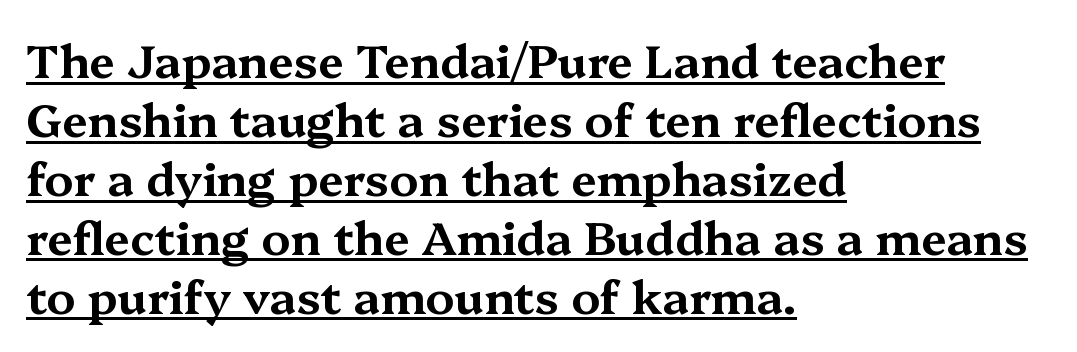
Q: Is the text italic (slanted)? A: No, it is upright.
Q: Is the typeface a serif or a sans-serif typeface? A: Serif.
Q: Is the text underlined? A: Yes.
Q: How is the paragraph aligned? A: Left-aligned.
Q: Is the spacing between letters normal or unusually wide? A: Normal.
Q: Is the spacing between lines tight, normal or loose? A: Normal.
Q: Width (condensed, normal, or wide)? A: Wide.
Q: Stroke contrast? A: Medium.
Q: x-height? A: Medium.
Q: Monospaced? A: No.
